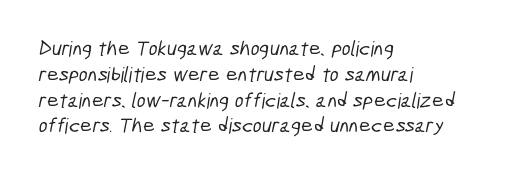
{"underline": "no", "align": "left", "line_spacing_ratio": 1.23, "letter_spacing": "normal", "letter_spacing_em": 0.0, "glyph_px": 21}
